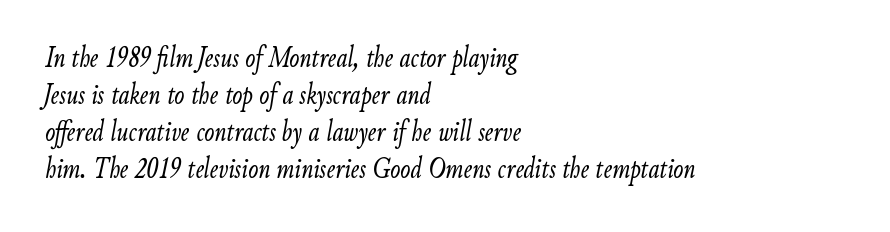
Q: Is the text bold? A: No.
Q: Is the text italic (slanted)? A: Yes, it leans right by about 9 degrees.
Q: Is the text underlined? A: No.
Q: How is the paragraph aligned? A: Left-aligned.
Q: Is the spacing between letters normal or unusually wide? A: Normal.
Q: Width (condensed, normal, or wide)? A: Condensed.
Q: Stroke contrast? A: Low.
Q: x-height? A: Small.
Q: Monospaced? A: No.
